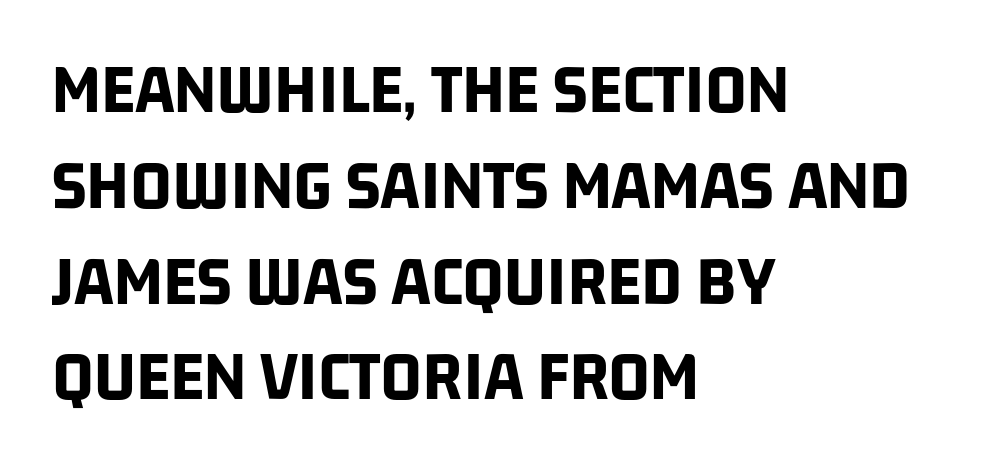
{"serif": "no", "bold": "yes", "weight": "bold", "width": "condensed", "stroke_contrast": "low", "x_height": "large", "monospaced": "no", "underline": "no", "align": "left", "line_spacing": "normal", "line_spacing_ratio": 1.33, "letter_spacing": "normal", "letter_spacing_em": 0.0, "glyph_px": 72}
